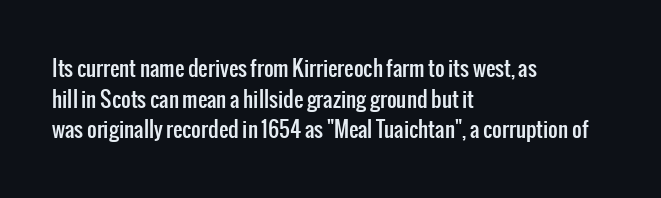
Q: Is the text italic (slanted)? A: No, it is upright.
Q: Is the text underlined? A: No.
Q: How is the paragraph aligned? A: Left-aligned.
Q: Is the spacing between letters normal or unusually wide? A: Normal.
Q: Is the spacing between lines tight, normal or loose? A: Normal.
